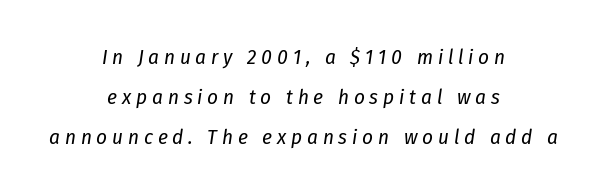
Descender tails drop into unmarked territory. Widely set lines give the paragraph a tall, airy silhouette. Is the type heavy? It reads as light-to-regular instead. The horizontal fit of the characters is loose and conspicuously gappy. Is the block centered? Yes — each line is placed symmetrically about the middle. When letters slant like this, we call the style italic.
